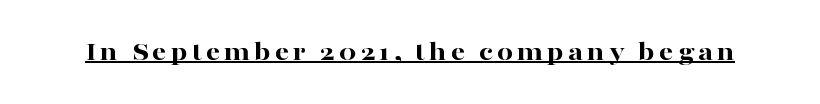
The face used here appears with an underline applied. The passage shown is typed in a proportional face where columns would drift. Do the letters lean? They stand straight. The letters are bold, with thick, heavy strokes.
